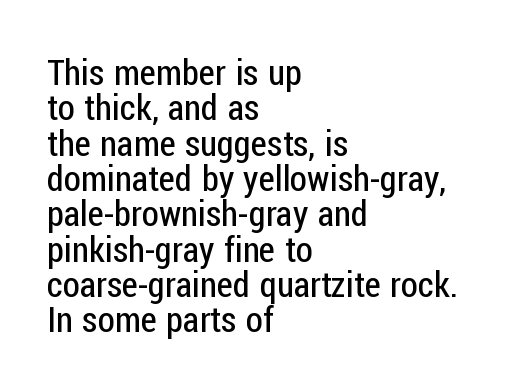
Q: Is the text bold? A: No.
Q: Is the text italic (slanted)? A: No, it is upright.
Q: Is the typeface a serif or a sans-serif typeface? A: Sans-serif.
Q: Is the text underlined? A: No.
Q: How is the paragraph aligned? A: Left-aligned.
Q: Is the spacing between letters normal or unusually wide? A: Normal.
Q: Is the spacing between lines tight, normal or loose? A: Tight.
Q: Width (condensed, normal, or wide)? A: Condensed.
Q: Stroke contrast? A: Low.
Q: x-height? A: Medium.
Q: Monospaced? A: No.
